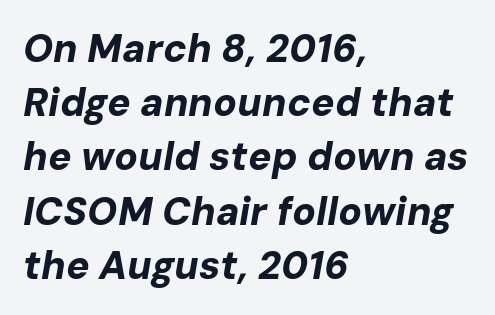
Q: Is the text bold? A: Yes.
Q: Is the text italic (slanted)? A: Yes, it leans right by about 10 degrees.
Q: Is the text underlined? A: No.
Q: How is the paragraph aligned? A: Left-aligned.
Q: Is the spacing between letters normal or unusually wide? A: Normal.
Q: Is the spacing between lines tight, normal or loose? A: Normal.
Q: Width (condensed, normal, or wide)? A: Normal.
Q: Stroke contrast? A: Low.
Q: x-height? A: Medium.
Q: Monospaced? A: No.
